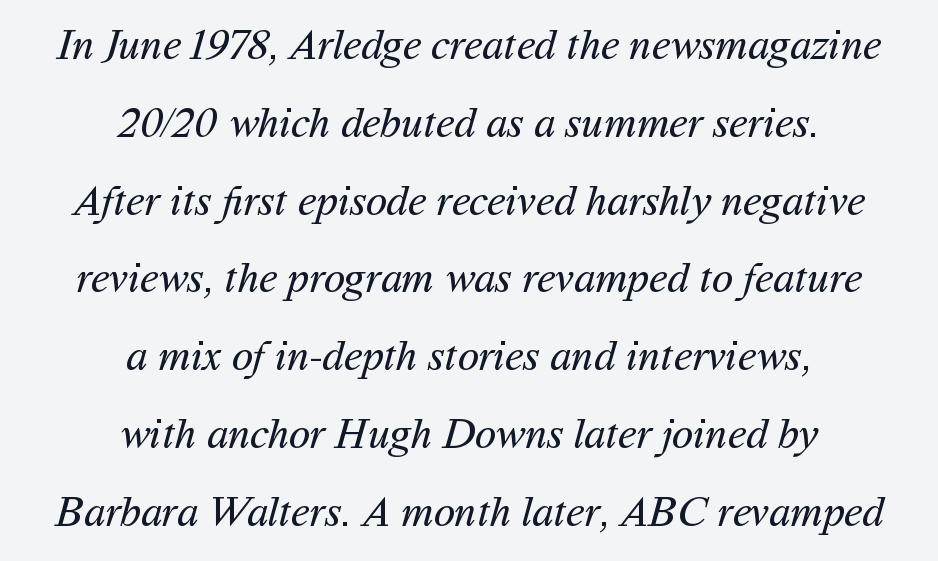
Q: Is the text bold? A: No.
Q: Is the typeface a serif or a sans-serif typeface? A: Sans-serif.
Q: Is the text underlined? A: No.
Q: How is the paragraph aligned? A: Centered.
Q: Is the spacing between letters normal or unusually wide? A: Normal.
Q: Width (condensed, normal, or wide)? A: Normal.
Q: Stroke contrast? A: Medium.
Q: x-height? A: Medium.
Q: Monospaced? A: No.
